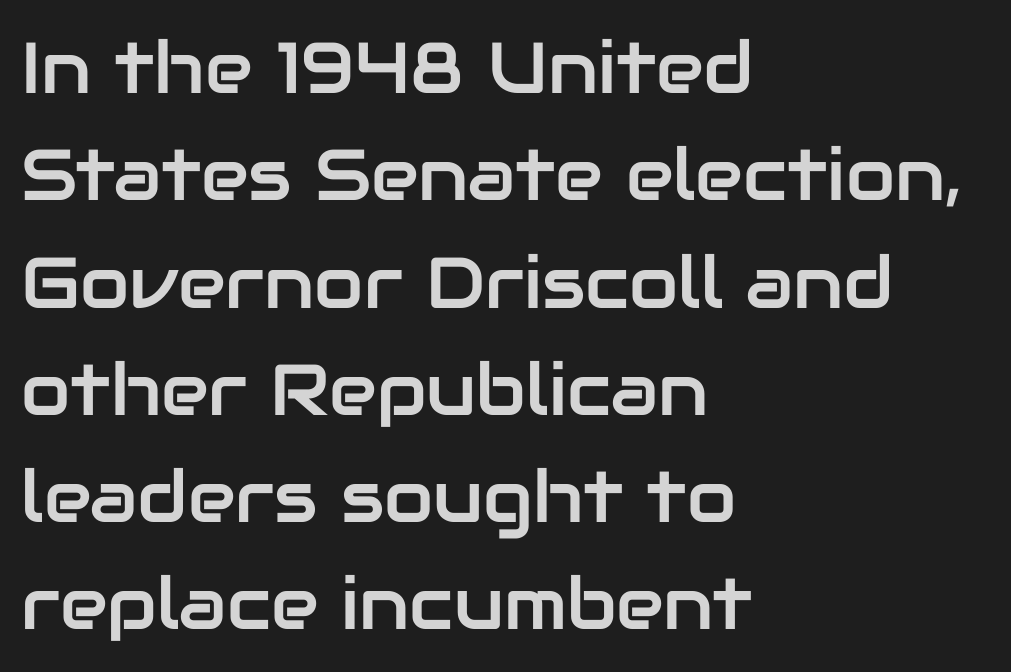
Q: Is the text italic (slanted)? A: No, it is upright.
Q: Is the typeface a serif or a sans-serif typeface? A: Sans-serif.
Q: Is the text underlined? A: No.
Q: How is the paragraph aligned? A: Left-aligned.
Q: Is the spacing between letters normal or unusually wide? A: Normal.
Q: Is the spacing between lines tight, normal or loose? A: Normal.
Q: Width (condensed, normal, or wide)? A: Normal.
Q: Stroke contrast? A: Low.
Q: x-height? A: Medium.
Q: Monospaced? A: No.
